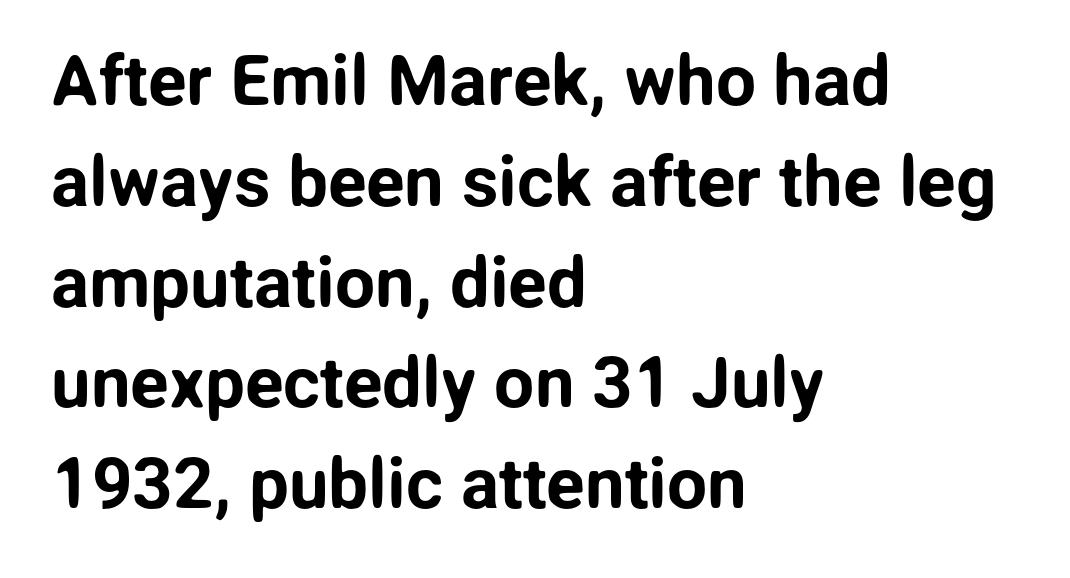
{"serif": "no", "italic": "no", "width": "normal", "stroke_contrast": "low", "x_height": "medium", "monospaced": "no", "underline": "no", "align": "left", "line_spacing": "normal", "line_spacing_ratio": 1.42, "letter_spacing": "normal", "letter_spacing_em": 0.0, "glyph_px": 71}
